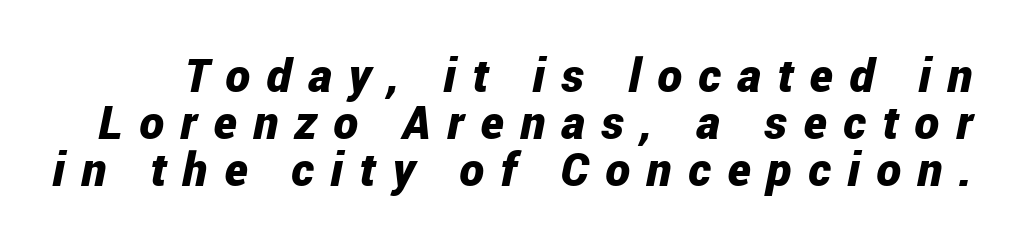
Q: Is the text bold? A: Yes.
Q: Is the text italic (slanted)? A: Yes, it leans right by about 12 degrees.
Q: Is the text underlined? A: No.
Q: Is the spacing between letters normal or unusually wide? A: Unusually wide.
Q: Is the spacing between lines tight, normal or loose? A: Tight.
Q: Width (condensed, normal, or wide)? A: Condensed.
Q: Stroke contrast? A: Low.
Q: x-height? A: Medium.
Q: Monospaced? A: No.
